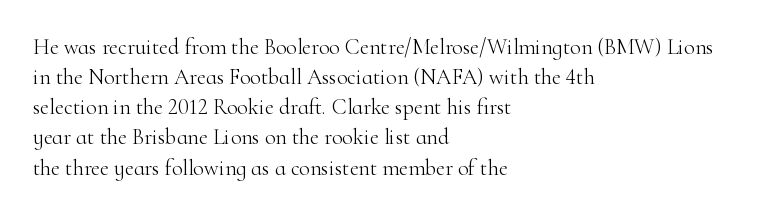
{"italic": "no", "bold": "no", "underline": "no", "align": "left", "line_spacing": "normal", "line_spacing_ratio": 1.37, "letter_spacing": "normal", "letter_spacing_em": 0.0, "glyph_px": 22}
